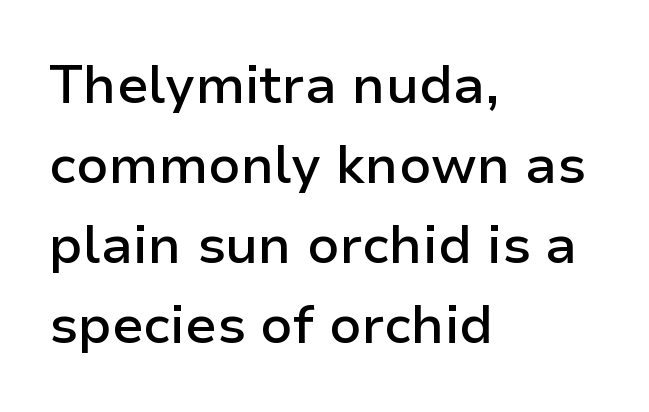
The line-height multiplier appears to be the usual default. The passage shown is semibold, sitting just below true bold. Upright lettering throughout. Do the characters align in a grid? No, the font is proportional.
